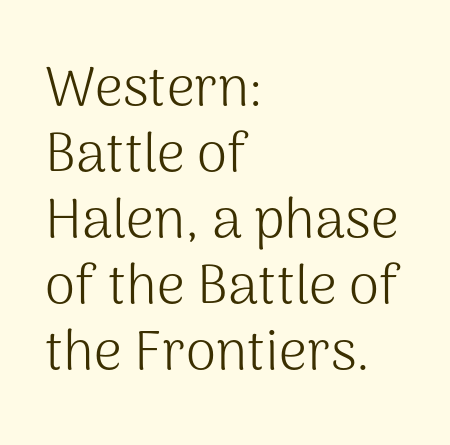
{"serif": "no", "italic": "no", "bold": "no", "weight": "light", "width": "normal", "stroke_contrast": "medium", "x_height": "medium", "monospaced": "no", "underline": "no", "align": "left", "line_spacing_ratio": 1.2, "letter_spacing": "normal", "letter_spacing_em": 0.0, "glyph_px": 55}
